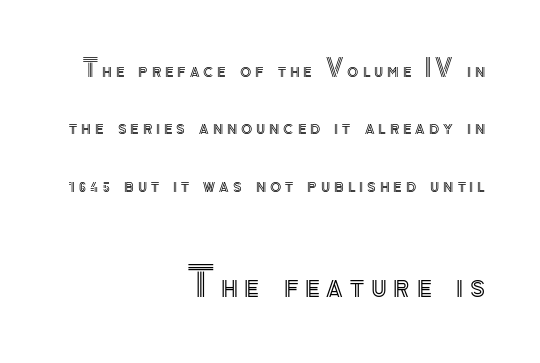
The image shows 40 px text type, upright; set right-aligned, loose line spacing (2.5x), not underlined; the second (bottom) block is 1.74x larger; a small x-height.
